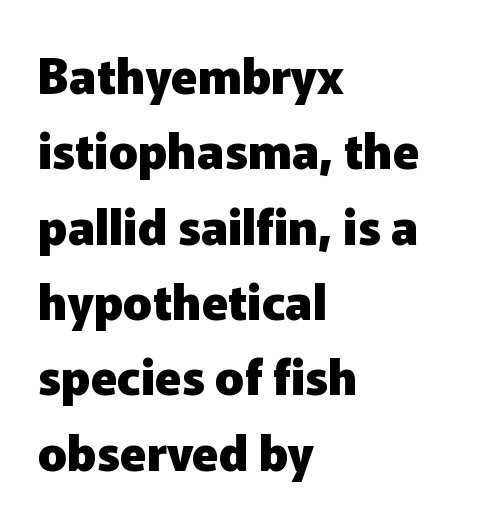
{"serif": "no", "italic": "no", "bold": "yes", "weight": "heavy", "width": "normal", "stroke_contrast": "low", "x_height": "medium", "monospaced": "no", "underline": "no", "align": "left", "line_spacing": "normal", "line_spacing_ratio": 1.57, "letter_spacing": "normal", "letter_spacing_em": 0.0, "glyph_px": 48}
